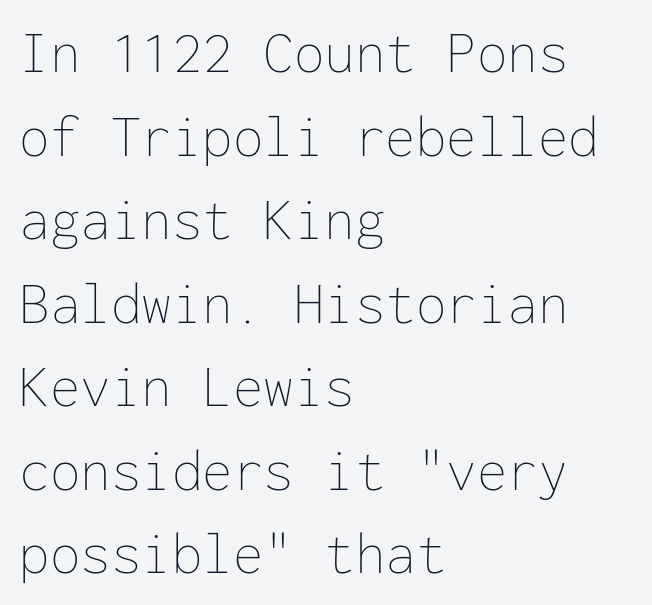
{"italic": "no", "bold": "no", "weight": "thin", "width": "normal", "stroke_contrast": "low", "x_height": "medium", "monospaced": "yes", "underline": "no", "align": "left", "line_spacing": "normal", "line_spacing_ratio": 1.37, "letter_spacing": "normal", "letter_spacing_em": 0.0, "glyph_px": 61}
